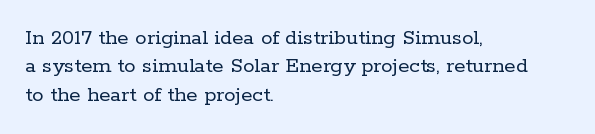
{"italic": "no", "bold": "no", "underline": "no", "align": "left", "line_spacing_ratio": 1.23, "letter_spacing": "normal", "letter_spacing_em": 0.0, "glyph_px": 23}
